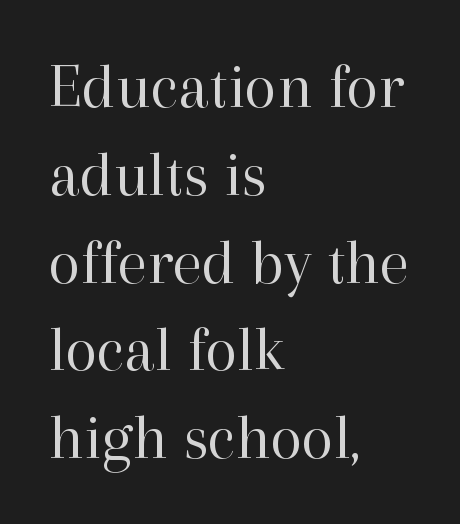
The image shows 66 px regular-weight serif type, upright; set left-aligned, normal line spacing (1.33x), normal letter spacing, not underlined; high stroke contrast and a medium x-height.
